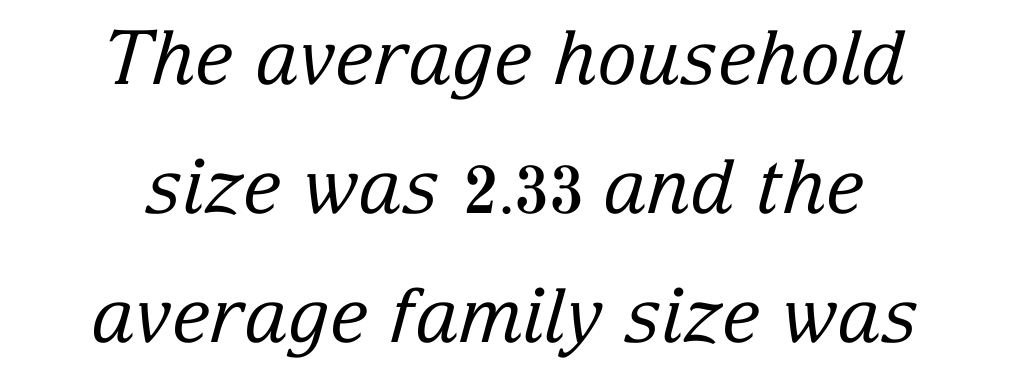
{"serif": "yes", "italic": "yes", "lean": "right", "slant_degrees": 15, "bold": "no", "weight": "regular", "width": "normal", "stroke_contrast": "low", "x_height": "medium", "monospaced": "no", "underline": "no", "align": "center", "line_spacing_ratio": 1.72, "letter_spacing": "normal", "letter_spacing_em": 0.0, "glyph_px": 75}
